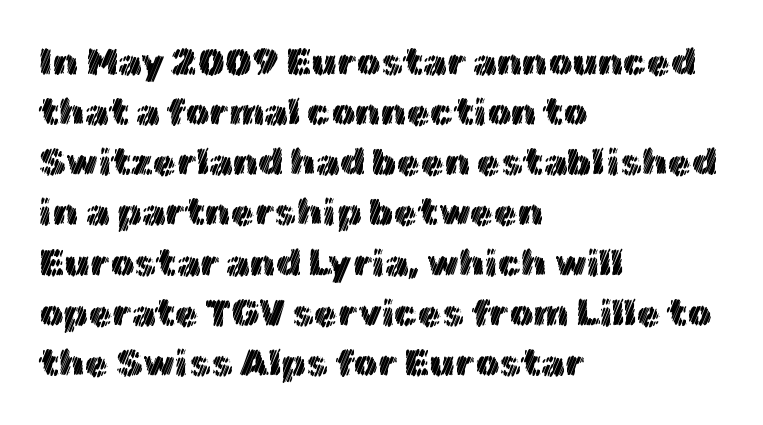
{"italic": "no", "width": "normal", "x_height": "medium", "monospaced": "no", "underline": "no", "align": "left", "line_spacing": "normal", "line_spacing_ratio": 1.32, "letter_spacing": "normal", "letter_spacing_em": 0.0, "glyph_px": 38}
